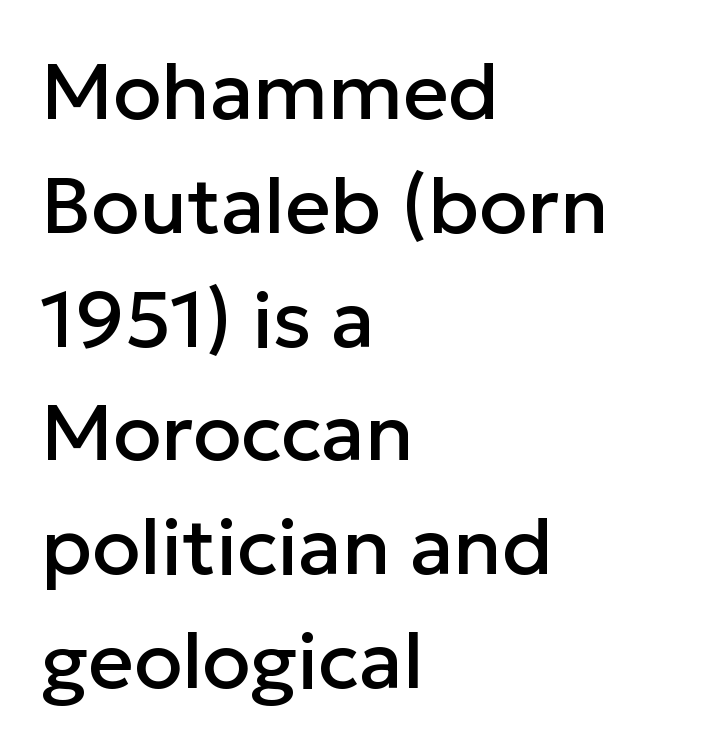
Q: Is the text italic (slanted)? A: No, it is upright.
Q: Is the typeface a serif or a sans-serif typeface? A: Sans-serif.
Q: Is the text underlined? A: No.
Q: How is the paragraph aligned? A: Left-aligned.
Q: Is the spacing between letters normal or unusually wide? A: Normal.
Q: Is the spacing between lines tight, normal or loose? A: Normal.
Q: Width (condensed, normal, or wide)? A: Normal.
Q: Stroke contrast? A: Low.
Q: x-height? A: Medium.
Q: Monospaced? A: No.
